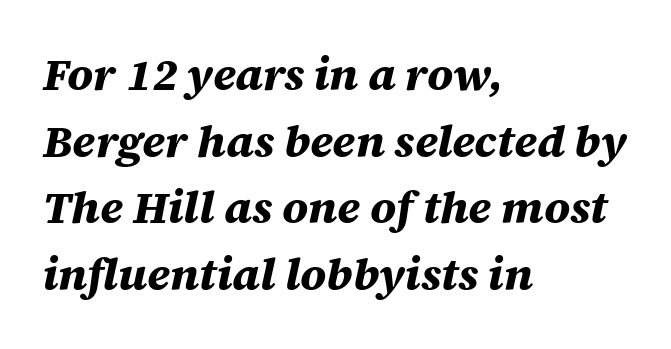
The image shows 45 px bold type, italic (leaning right); set left-aligned, normal line spacing (1.48x), normal letter spacing, not underlined; medium stroke contrast and a large x-height.
